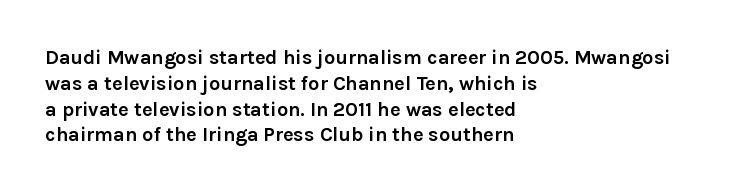
A typesetter would call this zero additional tracking. A classic flush-left, rag-right setting is used for this passage. The letters stand upright; this is a roman face. The glyphs are unaccompanied by any horizontal stroke below them. Line spacing here is normal.
